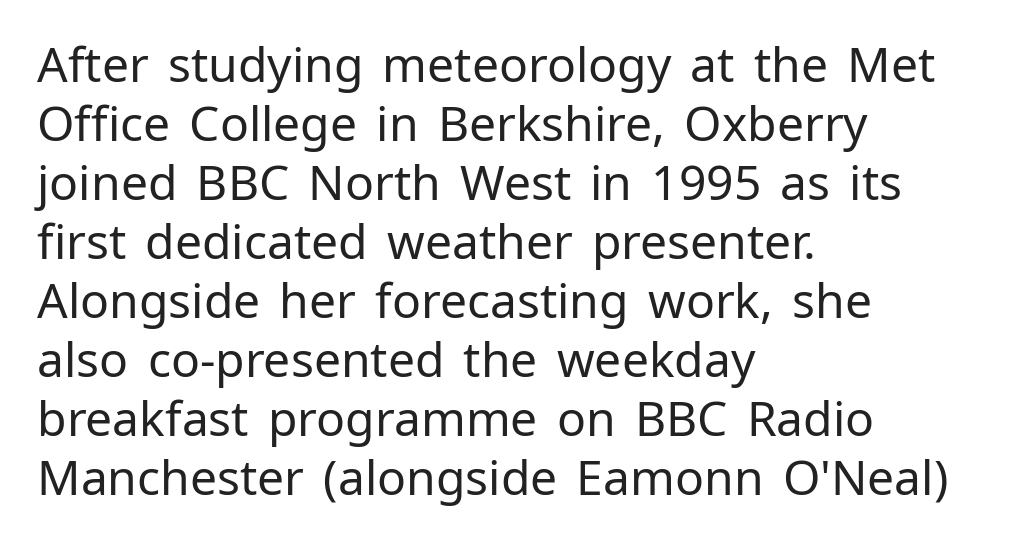
Every row of glyphs begins at an identical x-position on the left. The glyphs are unaccompanied by any horizontal stroke below them. Nope, no serifs anywhere on these letters. This sample has the flowing, uneven cadence of proportional lettering.
